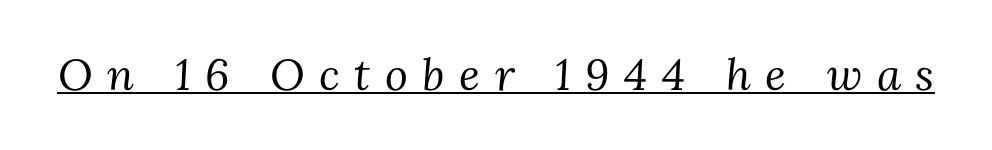
The image shows 44 px regular-weight serif type, italic (leaning right); set unusually wide letter spacing (+0.33 em), underlined; medium stroke contrast and a medium x-height.
